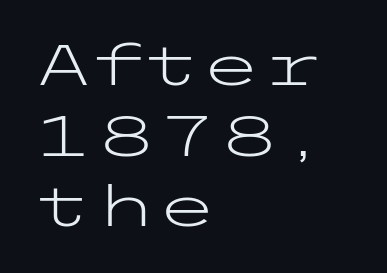
Short and long lines alike share a common starting point at left. Each new line begins a customary step beneath the previous one. This reads as an unemphasized weight, regular at the heaviest. Italic? Not at all — the glyphs are vertical. Decoration check: the copy has no underline.
